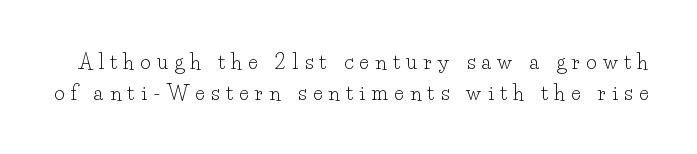
Weight: in the light-to-regular range. Students, observe: this is what conventionally led text looks like. Letter spacing: wide. Any mark beneath the type? The region is blank. Designer's note — italics off, roman on.
